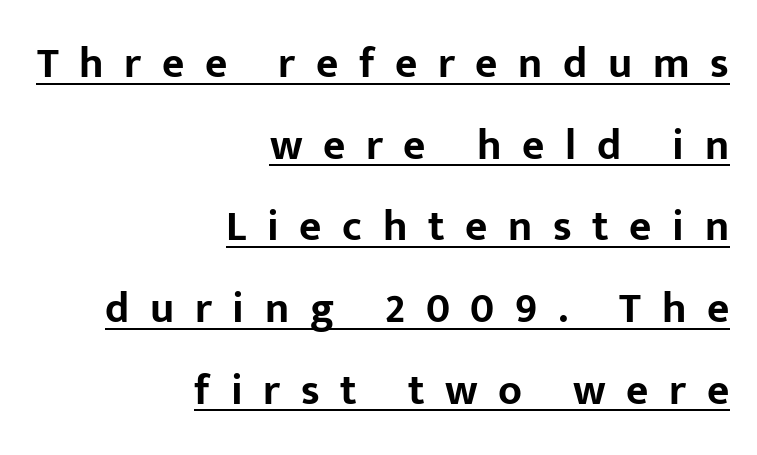
{"serif": "no", "italic": "no", "bold": "yes", "weight": "bold", "width": "normal", "stroke_contrast": "low", "x_height": "medium", "monospaced": "no", "underline": "yes", "align": "right", "line_spacing": "loose", "line_spacing_ratio": 1.9, "letter_spacing": "wide", "letter_spacing_em": 0.48, "glyph_px": 43}
